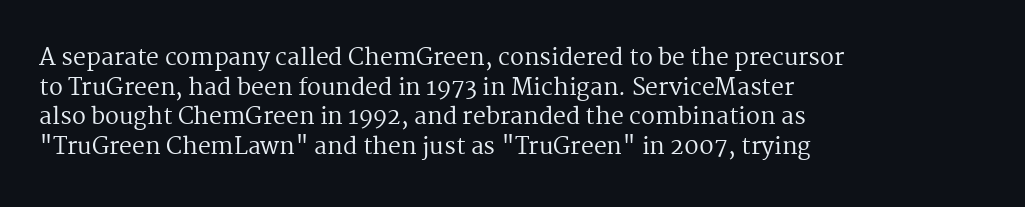
The lines sit at an ordinary, default distance from one another. The rag falls on the right side of this text block. The characters are drawn with everyday or finer stroke widths. Descender tails drop into unmarked territory.
